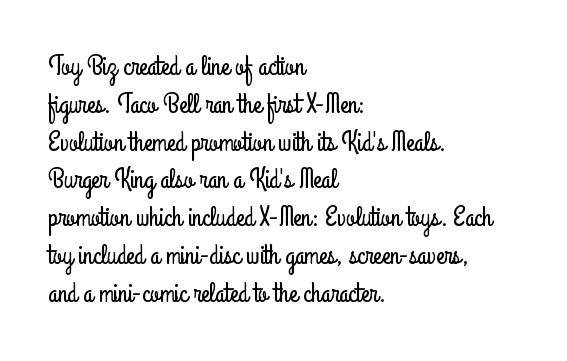
The ragged edge is on the right, which tells us the setting is flush left. Underline: absent. Does the leading feel generous? No, just average. The type is set solid horizontally, with unmodified tracking.
